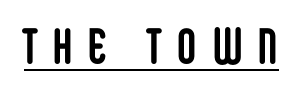
The image shows 50 px semibold, condensed sans-serif type, upright; set unusually wide letter spacing (+0.34 em), underlined; low stroke contrast and a large x-height.
